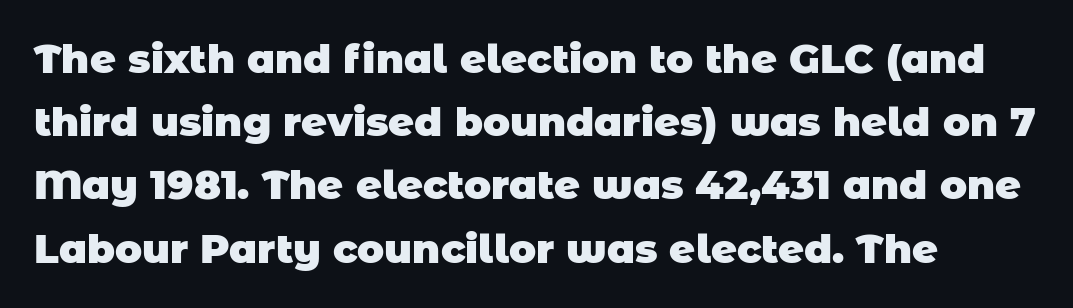
The image shows 40 px heavy sans-serif type; set left-aligned, normal line spacing (1.58x), normal letter spacing, not underlined; low stroke contrast and a large x-height.
